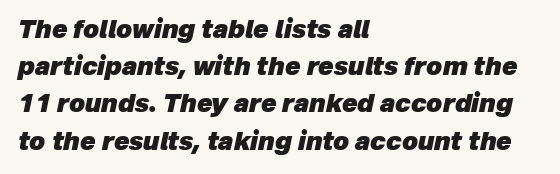
Q: Is the text bold? A: Yes.
Q: Is the text italic (slanted)? A: Yes, it leans right by about 12 degrees.
Q: Is the text underlined? A: No.
Q: How is the paragraph aligned? A: Left-aligned.
Q: Is the spacing between letters normal or unusually wide? A: Normal.
Q: Is the spacing between lines tight, normal or loose? A: Normal.
